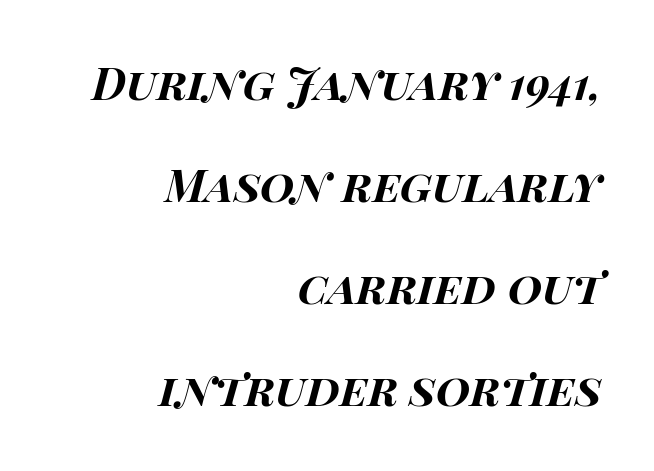
Q: Is the text bold? A: Yes.
Q: Is the text italic (slanted)? A: Yes, it leans right by about 15 degrees.
Q: Is the text underlined? A: No.
Q: How is the paragraph aligned? A: Right-aligned.
Q: Is the spacing between letters normal or unusually wide? A: Normal.
Q: Is the spacing between lines tight, normal or loose? A: Loose.
Q: Width (condensed, normal, or wide)? A: Wide.
Q: Stroke contrast? A: High.
Q: x-height? A: Large.
Q: Monospaced? A: No.
